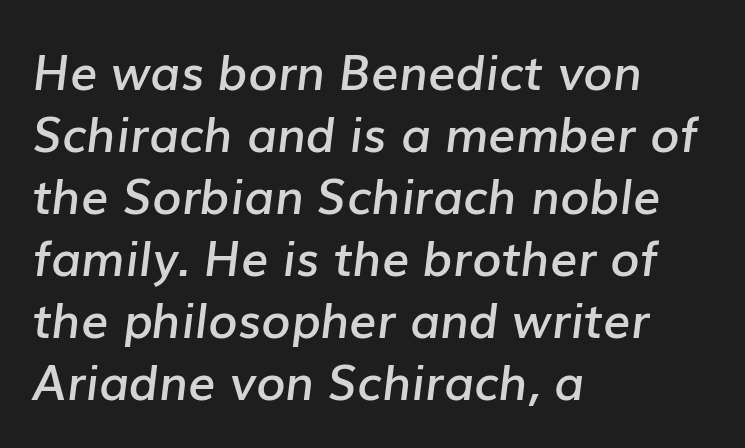
Q: Is the text bold? A: Semi-bold.
Q: Is the text italic (slanted)? A: Yes, it leans right by about 7 degrees.
Q: Is the text underlined? A: No.
Q: How is the paragraph aligned? A: Left-aligned.
Q: Is the spacing between letters normal or unusually wide? A: Normal.
Q: Is the spacing between lines tight, normal or loose? A: Normal.
Q: Width (condensed, normal, or wide)? A: Normal.
Q: Stroke contrast? A: Low.
Q: x-height? A: Medium.
Q: Monospaced? A: No.
